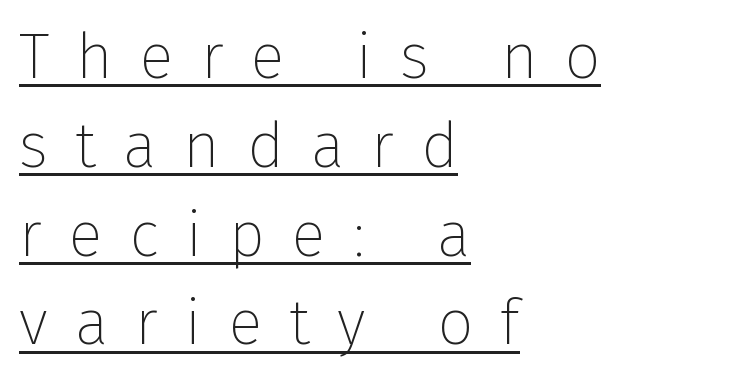
Q: Is the text bold? A: No.
Q: Is the text italic (slanted)? A: No, it is upright.
Q: Is the typeface a serif or a sans-serif typeface? A: Sans-serif.
Q: Is the text underlined? A: Yes.
Q: How is the paragraph aligned? A: Left-aligned.
Q: Is the spacing between letters normal or unusually wide? A: Unusually wide.
Q: Is the spacing between lines tight, normal or loose? A: Normal.
Q: Width (condensed, normal, or wide)? A: Normal.
Q: Stroke contrast? A: Low.
Q: x-height? A: Medium.
Q: Monospaced? A: No.
